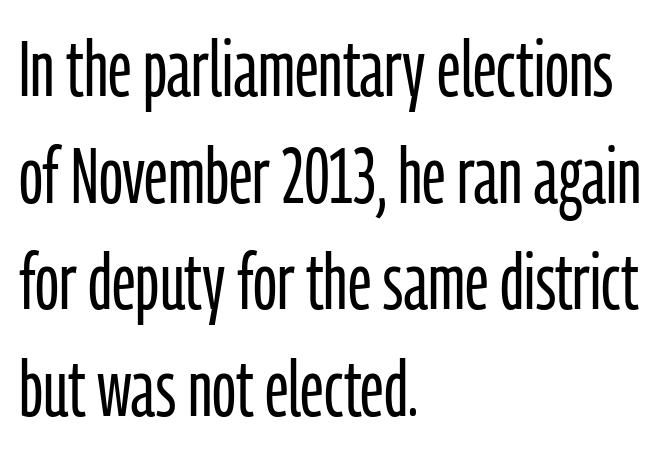
The image shows 79 px light, condensed sans-serif type, upright; set left-aligned, normal line spacing (1.35x), normal letter spacing, not underlined; low stroke contrast and a medium x-height.
